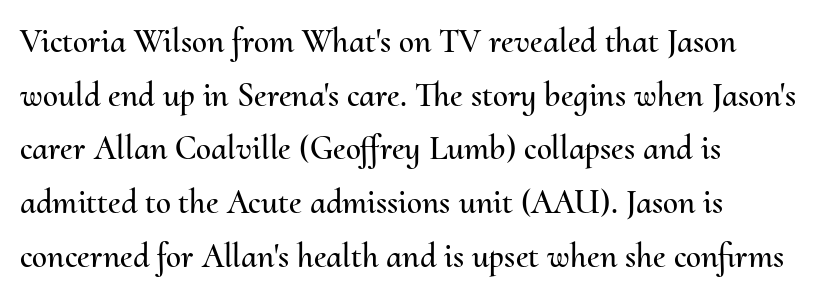
{"italic": "no", "width": "normal", "stroke_contrast": "medium", "x_height": "small", "monospaced": "no", "underline": "no", "align": "left", "line_spacing": "normal", "line_spacing_ratio": 1.58, "letter_spacing": "normal", "letter_spacing_em": 0.0, "glyph_px": 34}
